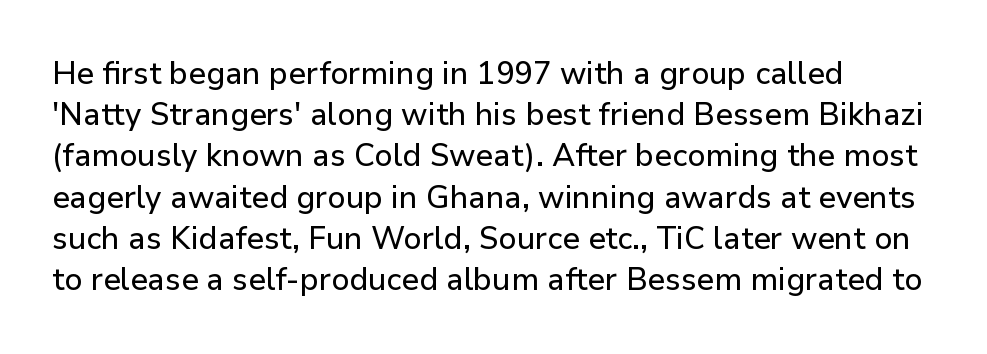
The image shows 31 px sans-serif type, upright; set left-aligned, normal line spacing (1.33x), normal letter spacing, not underlined; low stroke contrast and a medium x-height.
